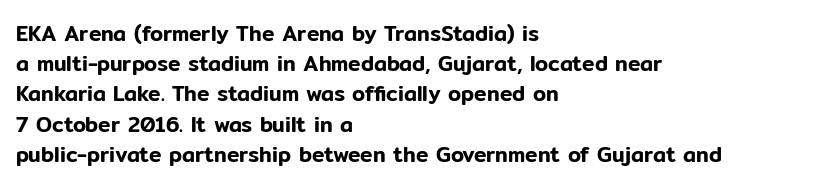
The image shows 21 px text type, upright; set left-aligned, normal line spacing (1.44x), normal letter spacing, not underlined.
